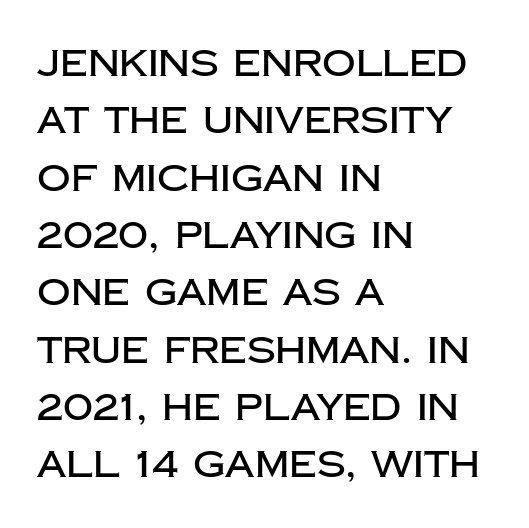
Proportional: the letters do not fall into vertical columns. A roman cut, with each character standing at attention. The vertical gap from one line to the next is medium. Where is the straight margin? On the left. Each letter's strokes conclude bluntly, with no projecting serifs. A typesetter would call this zero additional tracking.
